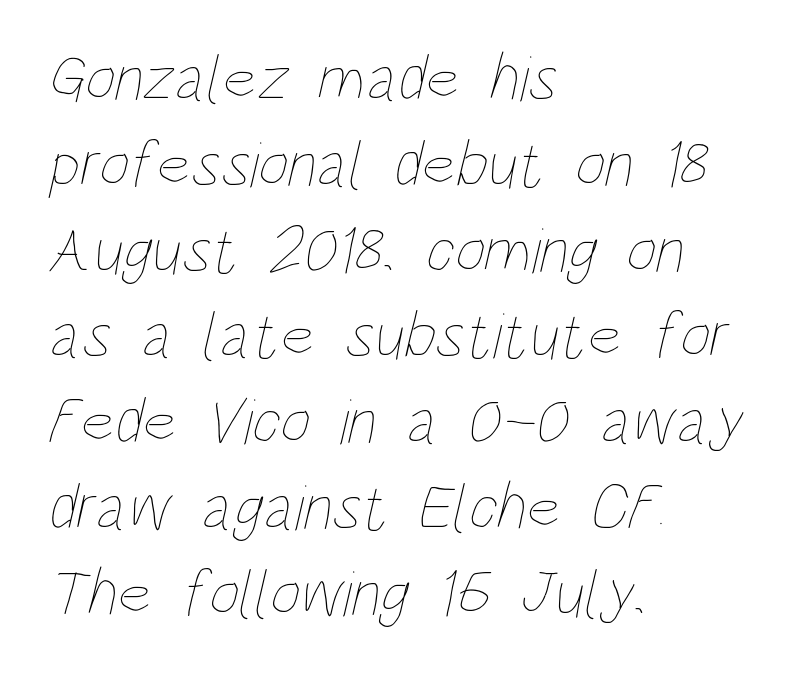
{"bold": "no", "weight": "thin", "width": "condensed", "stroke_contrast": "low", "x_height": "large", "monospaced": "no", "underline": "no", "align": "left", "line_spacing": "normal", "line_spacing_ratio": 1.3, "letter_spacing": "normal", "letter_spacing_em": 0.0, "glyph_px": 66}
